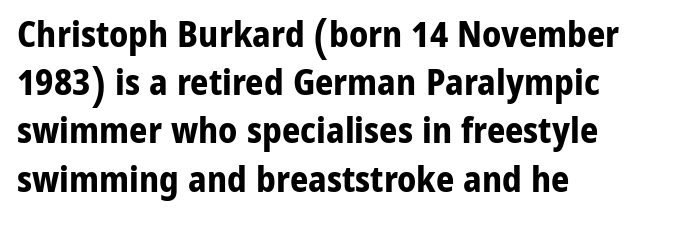
{"serif": "no", "italic": "no", "bold": "yes", "weight": "bold", "width": "normal", "stroke_contrast": "low", "x_height": "medium", "monospaced": "no", "underline": "no", "align": "left", "line_spacing": "normal", "line_spacing_ratio": 1.34, "letter_spacing": "normal", "letter_spacing_em": 0.0, "glyph_px": 36}
